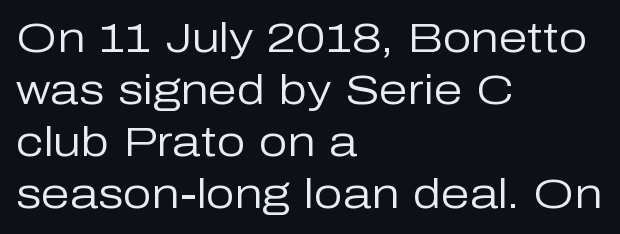
The image shows 41 px regular-weight sans-serif type, upright; set left-aligned, normal line spacing (1.27x), normal letter spacing, not underlined; low stroke contrast and a medium x-height.
